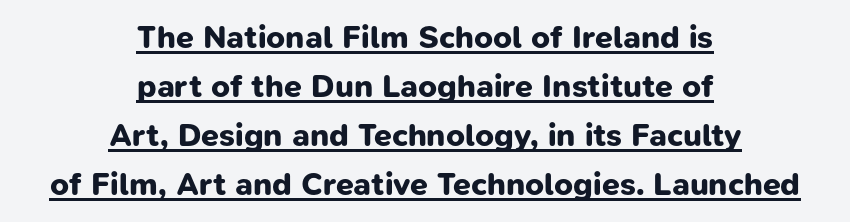
Q: Is the text bold? A: Yes.
Q: Is the typeface a serif or a sans-serif typeface? A: Sans-serif.
Q: Is the text underlined? A: Yes.
Q: How is the paragraph aligned? A: Centered.
Q: Is the spacing between letters normal or unusually wide? A: Normal.
Q: Is the spacing between lines tight, normal or loose? A: Normal.
Q: Width (condensed, normal, or wide)? A: Normal.
Q: Stroke contrast? A: Low.
Q: x-height? A: Medium.
Q: Monospaced? A: No.
